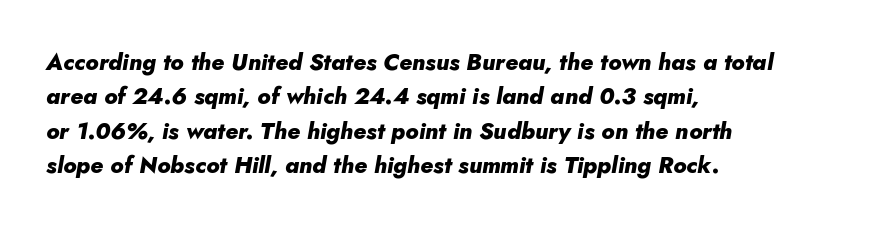
The image shows 23 px bold type, italic (leaning right); set left-aligned, normal line spacing (1.49x), normal letter spacing, not underlined.
